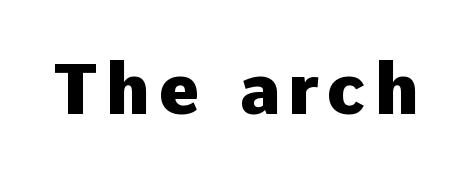
This is heavy type, rendered in bold. Every character sits straight up, as roman type does. Decoration check: the copy has no underline. A typesetter would call this proportional, since set widths differ per character. The rendering shows plain stroke endings on the letterforms — a sans-serif design.
